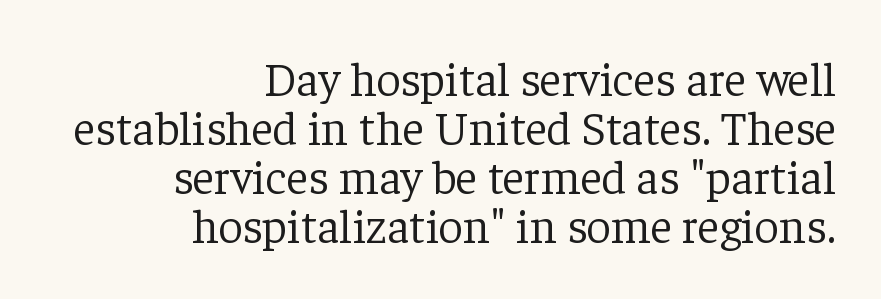
The image shows 48 px light serif type, upright; set right-aligned, tight line spacing (1.02x), normal letter spacing, not underlined; low stroke contrast and a medium x-height.
